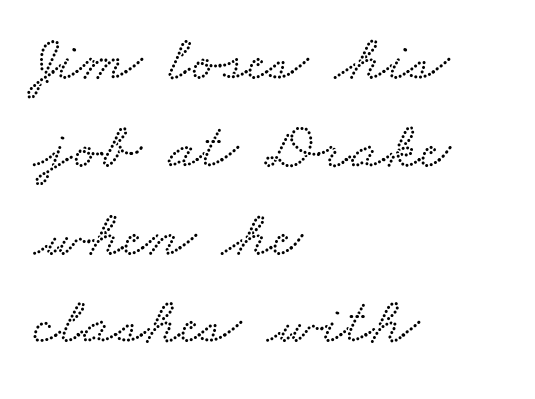
Successive baselines arrive at the customary interval. Each row of text sits above clean, open space. Where is the straight margin? On the left. Glyph-to-glyph distance matches everyday printed text. The glyphs in this specimen are seriffed.
